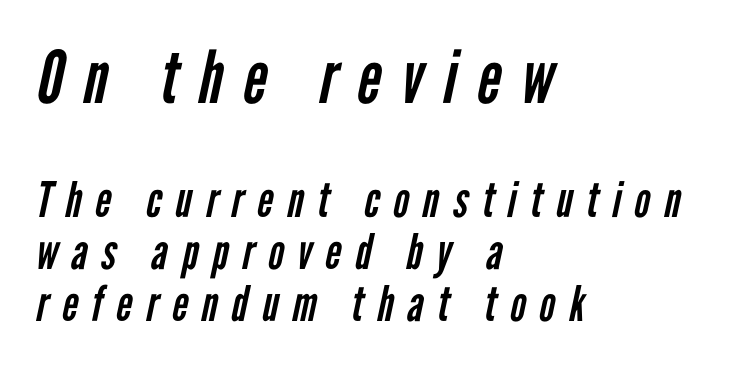
Q: Is the text bold? A: No.
Q: Is the typeface a serif or a sans-serif typeface? A: Sans-serif.
Q: Is the text underlined? A: No.
Q: How is the paragraph aligned? A: Left-aligned.
Q: Is the spacing between letters normal or unusually wide? A: Unusually wide.
Q: Is the spacing between lines tight, normal or loose? A: Tight.
Q: Which block of text is set in a larger size, the first (top) or the second (bottom)? A: The first (top) one.
Q: Width (condensed, normal, or wide)? A: Condensed.
Q: Stroke contrast? A: Low.
Q: x-height? A: Medium.
Q: Monospaced? A: No.
